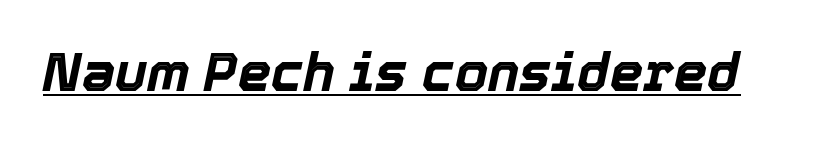
The image shows 53 px bold type, italic (leaning right); set normal letter spacing, underlined; a medium x-height.
